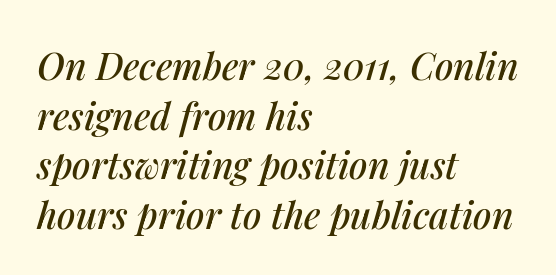
What stands out about the letter spacing? Nothing — it is the standard amount. These lines sit exactly where default settings would place them. Varying glyph widths throughout — classic text-font behaviour. Does the copy run flush right? No — it runs flush left. The rendering applies a slant to the glyphs. The baseline area is clear.
